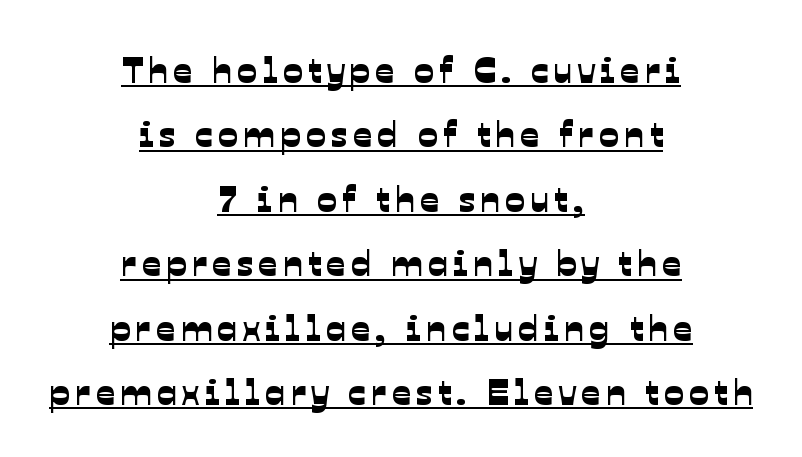
{"serif": "no", "width": "normal", "stroke_contrast": "low", "x_height": "medium", "monospaced": "no", "underline": "yes", "align": "center", "line_spacing_ratio": 1.74, "glyph_px": 37}
